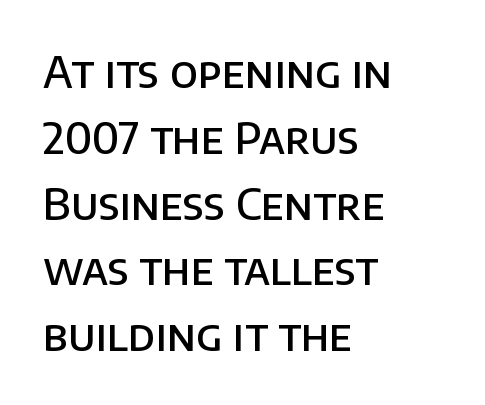
Left-aligned paragraph, ragged on the right. Tall strokes in this sample are plumb rather than angled. The string is rendered with underlining switched off. Students, note that the glyphs here touch the page at normal intervals. Classification — sans serif.
